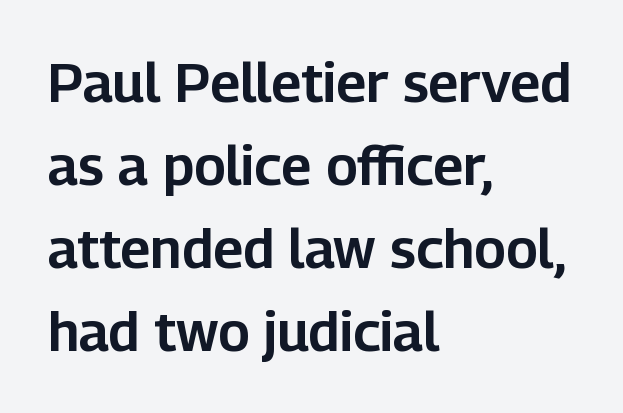
{"serif": "no", "italic": "no", "width": "normal", "stroke_contrast": "low", "x_height": "medium", "monospaced": "no", "underline": "no", "align": "left", "line_spacing": "normal", "line_spacing_ratio": 1.51, "letter_spacing": "normal", "letter_spacing_em": 0.0, "glyph_px": 55}
